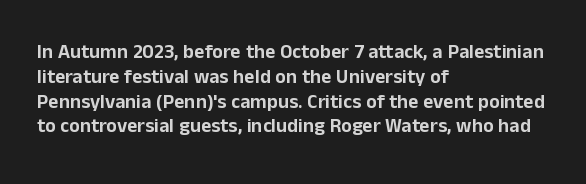
A roman cut, with each character standing at attention. The letters sit at their default tracking, neither squeezed nor spread. Compared with a centered layout, this one pins lines to the left instead. Clear beneath every line of the passage.
